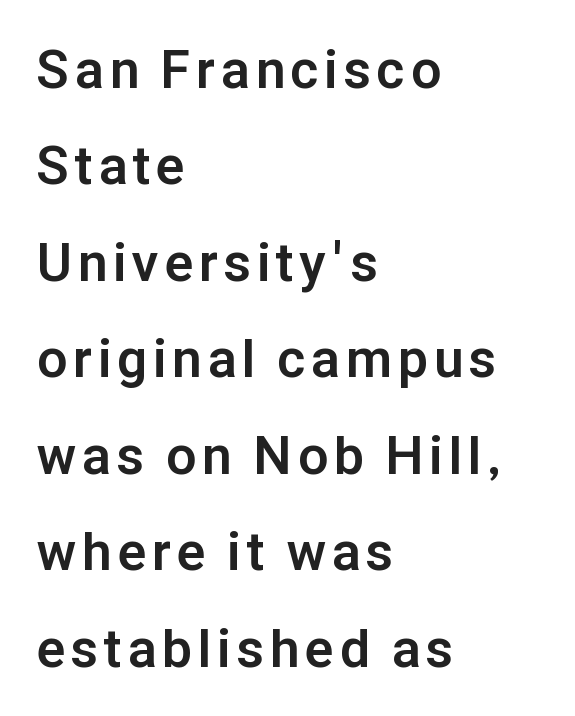
You could not count columns in this text — the font is proportionally spaced. Teacher's note: observe the even left margin — that is flush-left alignment. The foot of each line stays bare and open. Are there feet on the stems? There aren't — it's a sans. This is heavy type, rendered in bold. These lines were composed using upright roman letters.
